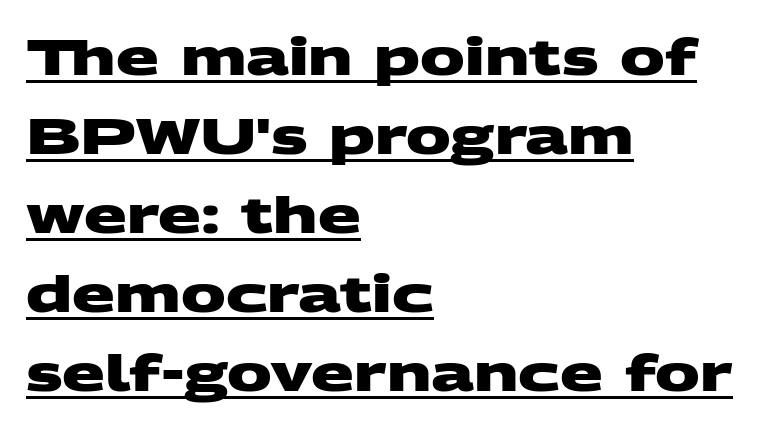
The image shows 50 px heavy, wide sans-serif type; set left-aligned, normal line spacing (1.58x), normal letter spacing, underlined; medium stroke contrast and a large x-height.
